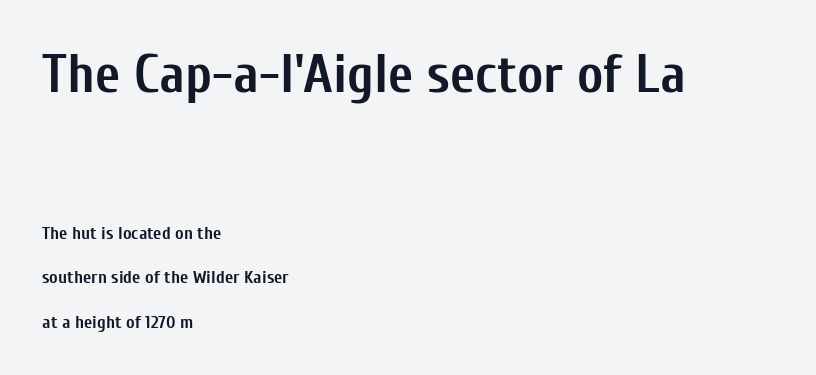
{"serif": "no", "italic": "no", "bold": "yes", "weight": "semibold", "width": "condensed", "stroke_contrast": "low", "x_height": "medium", "monospaced": "no", "underline": "no", "align": "left", "line_spacing": "loose", "line_spacing_ratio": 2.47, "letter_spacing": "normal", "letter_spacing_em": 0.0, "larger_block": "first", "size_ratio": 3.06, "glyph_px": 55}
